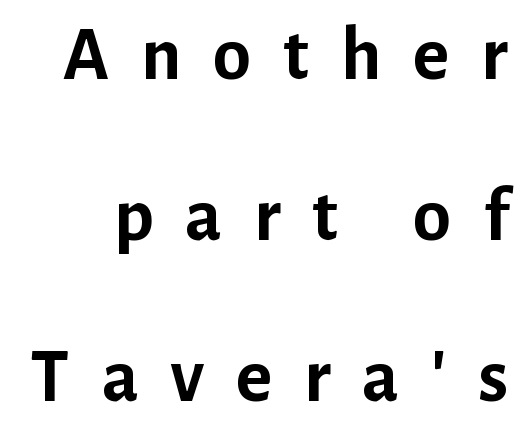
The image shows 77 px semibold sans-serif type, upright; set loose line spacing (2.09x), unusually wide letter spacing (+0.41 em), not underlined; low stroke contrast and a medium x-height.
